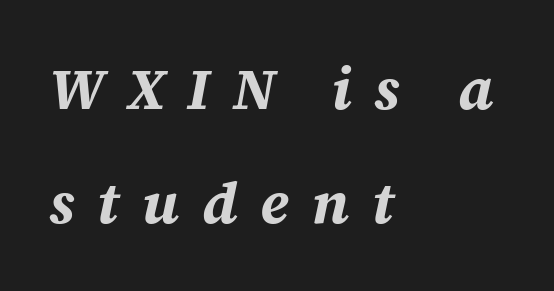
{"italic": "yes", "lean": "right", "slant_degrees": 12, "bold": "yes", "weight": "bold", "width": "normal", "stroke_contrast": "medium", "x_height": "large", "monospaced": "no", "underline": "no", "align": "left", "line_spacing": "loose", "line_spacing_ratio": 1.96, "letter_spacing": "wide", "letter_spacing_em": 0.39, "glyph_px": 58}
